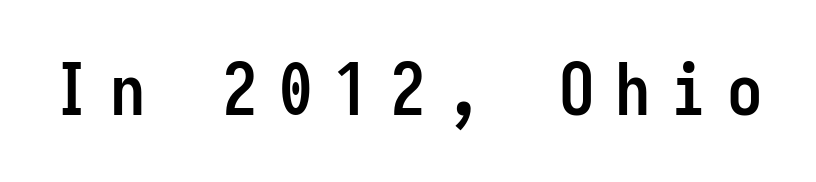
The image shows 71 px semibold, condensed sans-serif type, upright, monospaced; set unusually wide letter spacing (+0.29 em), not underlined; low stroke contrast and a medium x-height.
